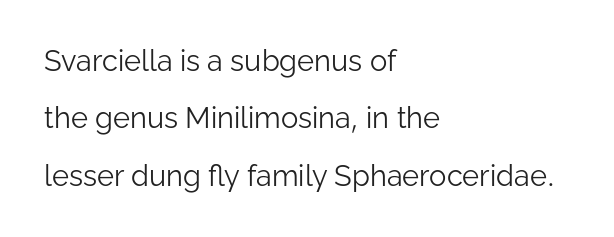
The image shows 29 px light sans-serif type, upright; set left-aligned, loose line spacing (1.98x), normal letter spacing, not underlined; low stroke contrast and a medium x-height.
